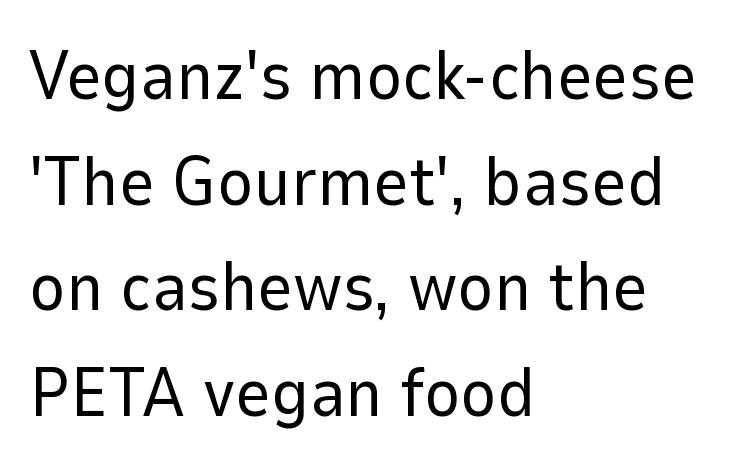
Q: Is the text bold? A: No.
Q: Is the text italic (slanted)? A: No, it is upright.
Q: Is the typeface a serif or a sans-serif typeface? A: Sans-serif.
Q: Is the text underlined? A: No.
Q: How is the paragraph aligned? A: Left-aligned.
Q: Is the spacing between letters normal or unusually wide? A: Normal.
Q: Is the spacing between lines tight, normal or loose? A: Normal.
Q: Width (condensed, normal, or wide)? A: Normal.
Q: Stroke contrast? A: Low.
Q: x-height? A: Medium.
Q: Monospaced? A: No.
